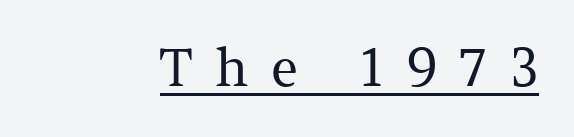
{"serif": "yes", "italic": "no", "bold": "no", "weight": "regular", "width": "normal", "stroke_contrast": "medium", "x_height": "medium", "monospaced": "no", "underline": "yes", "letter_spacing": "wide", "letter_spacing_em": 0.44, "glyph_px": 52}
